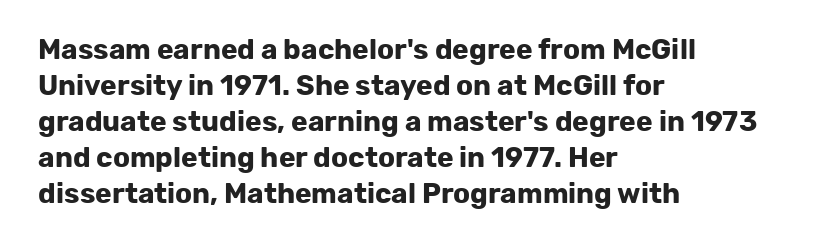
The image shows 28 px bold sans-serif type, upright; set left-aligned, normal line spacing (1.29x), normal letter spacing, not underlined; low stroke contrast and a medium x-height.
